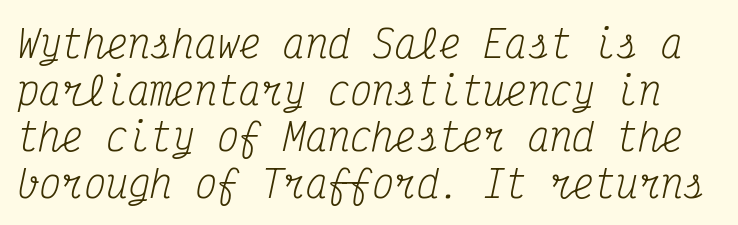
{"serif": "yes", "italic": "yes", "lean": "right", "slant_degrees": 12, "bold": "no", "weight": "regular", "width": "condensed", "stroke_contrast": "medium", "x_height": "medium", "monospaced": "yes", "underline": "no", "line_spacing": "normal", "line_spacing_ratio": 1.26, "letter_spacing": "normal", "letter_spacing_em": 0.0, "glyph_px": 37}
